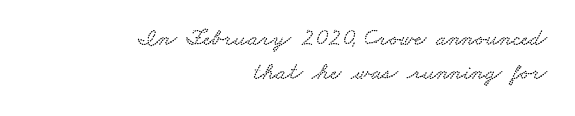
Each new line begins a customary step beneath the previous one. The passage is arranged like a letterhead date or caption credit — flush right. Letter spacing: default. The baseline area is clear.
